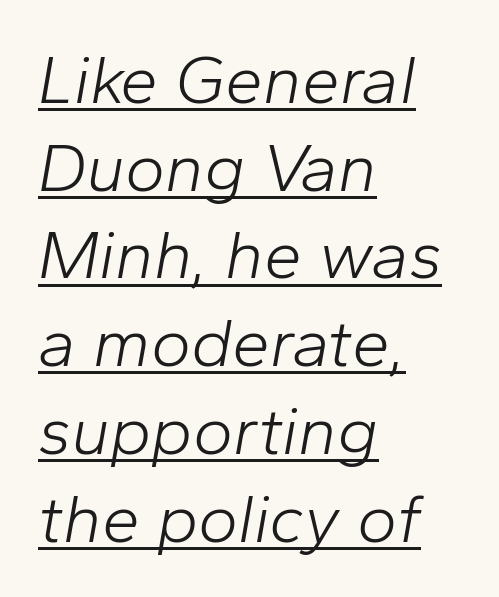
The image shows 68 px light type, italic (leaning right); set left-aligned, normal line spacing (1.29x), normal letter spacing, underlined; low stroke contrast and a medium x-height.
